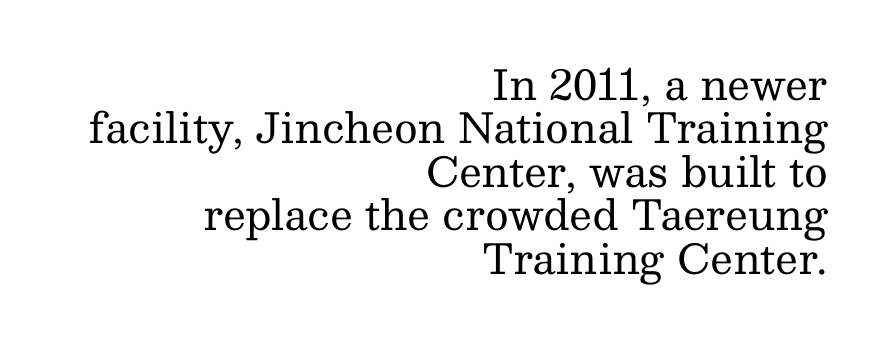
Only glyphs here, with clear space below each row. You could not count columns in this text — the font is proportionally spaced. The letters stand straight up with perfectly vertical stems. The face used here is rendered with its standard letterfit. Is there much room between lines? No — they nearly touch. Right-aligned paragraph, ragged on the left.
